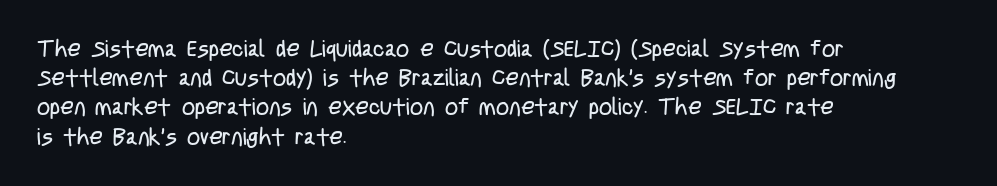
The image shows 23 px text type, upright; set left-aligned, normal line spacing (1.27x), normal letter spacing, not underlined.
